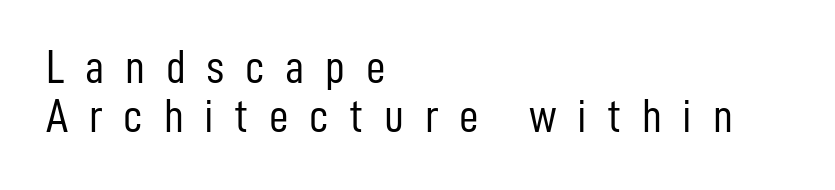
Q: Is the text bold? A: No.
Q: Is the text italic (slanted)? A: No, it is upright.
Q: Is the typeface a serif or a sans-serif typeface? A: Sans-serif.
Q: Is the text underlined? A: No.
Q: How is the paragraph aligned? A: Left-aligned.
Q: Is the spacing between letters normal or unusually wide? A: Unusually wide.
Q: Is the spacing between lines tight, normal or loose? A: Tight.
Q: Width (condensed, normal, or wide)? A: Condensed.
Q: Stroke contrast? A: Low.
Q: x-height? A: Medium.
Q: Monospaced? A: No.
